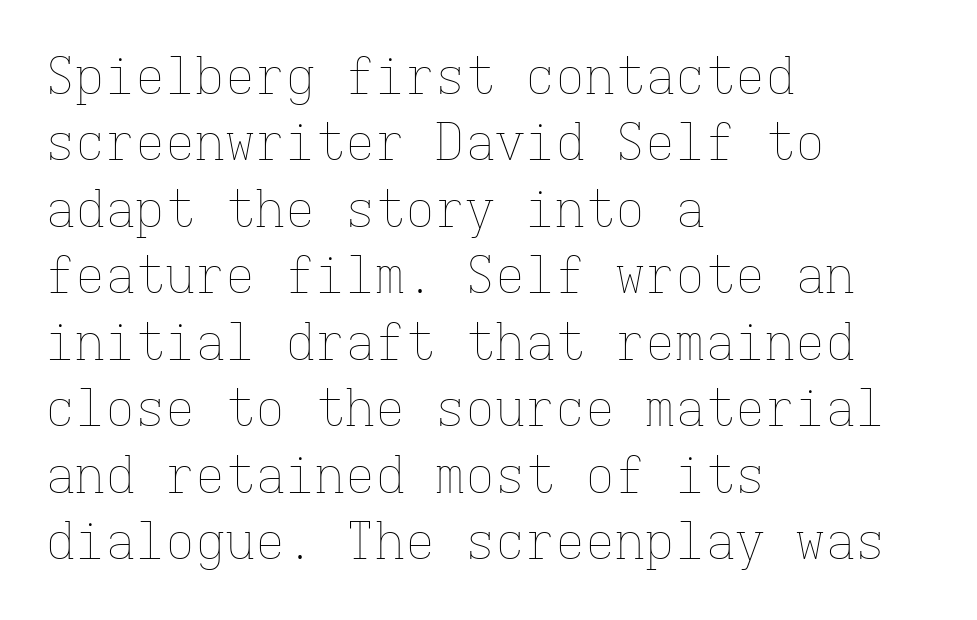
Q: Is the text bold? A: No.
Q: Is the text italic (slanted)? A: No, it is upright.
Q: Is the text underlined? A: No.
Q: How is the paragraph aligned? A: Left-aligned.
Q: Is the spacing between letters normal or unusually wide? A: Normal.
Q: Is the spacing between lines tight, normal or loose? A: Normal.
Q: Width (condensed, normal, or wide)? A: Normal.
Q: Stroke contrast? A: Low.
Q: x-height? A: Medium.
Q: Monospaced? A: Yes.
